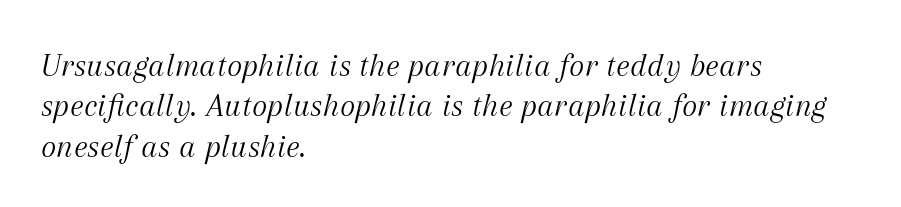
Q: Is the text bold? A: No.
Q: Is the text italic (slanted)? A: Yes, it leans right by about 12 degrees.
Q: Is the typeface a serif or a sans-serif typeface? A: Serif.
Q: Is the text underlined? A: No.
Q: How is the paragraph aligned? A: Left-aligned.
Q: Is the spacing between letters normal or unusually wide? A: Normal.
Q: Width (condensed, normal, or wide)? A: Normal.
Q: Stroke contrast? A: Medium.
Q: x-height? A: Medium.
Q: Monospaced? A: No.
